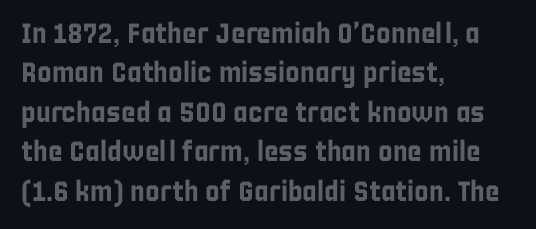
Q: Is the text italic (slanted)? A: No, it is upright.
Q: Is the text underlined? A: No.
Q: How is the paragraph aligned? A: Left-aligned.
Q: Is the spacing between letters normal or unusually wide? A: Normal.
Q: Is the spacing between lines tight, normal or loose? A: Normal.
Q: Width (condensed, normal, or wide)? A: Condensed.
Q: x-height? A: Large.
Q: Monospaced? A: No.
